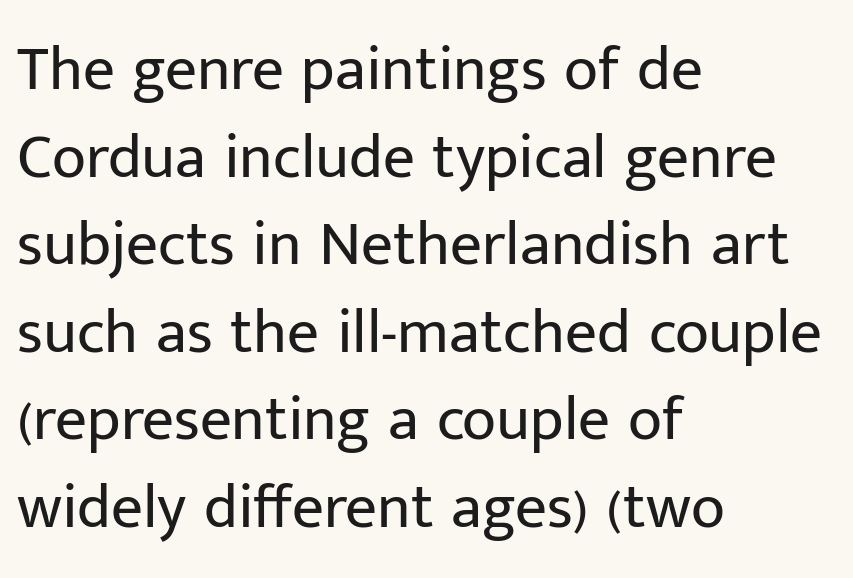
Q: Is the text bold? A: No.
Q: Is the text italic (slanted)? A: No, it is upright.
Q: Is the typeface a serif or a sans-serif typeface? A: Sans-serif.
Q: Is the text underlined? A: No.
Q: How is the paragraph aligned? A: Left-aligned.
Q: Is the spacing between letters normal or unusually wide? A: Normal.
Q: Is the spacing between lines tight, normal or loose? A: Normal.
Q: Width (condensed, normal, or wide)? A: Normal.
Q: Stroke contrast? A: Low.
Q: x-height? A: Medium.
Q: Monospaced? A: No.
